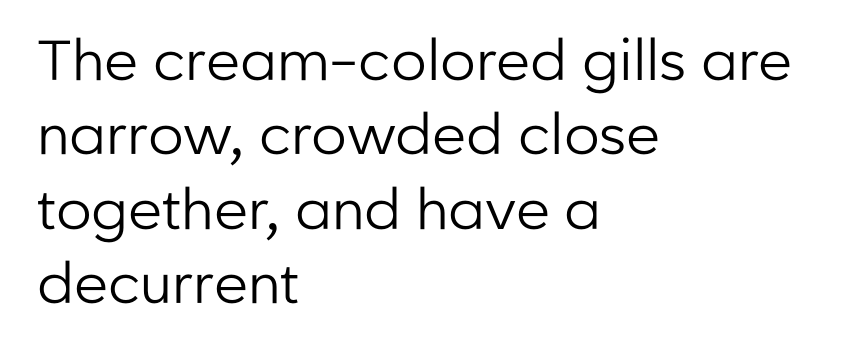
Q: Is the text bold? A: No.
Q: Is the text italic (slanted)? A: No, it is upright.
Q: Is the typeface a serif or a sans-serif typeface? A: Sans-serif.
Q: Is the text underlined? A: No.
Q: How is the paragraph aligned? A: Left-aligned.
Q: Is the spacing between letters normal or unusually wide? A: Normal.
Q: Is the spacing between lines tight, normal or loose? A: Normal.
Q: Width (condensed, normal, or wide)? A: Normal.
Q: Stroke contrast? A: Low.
Q: x-height? A: Medium.
Q: Monospaced? A: No.
